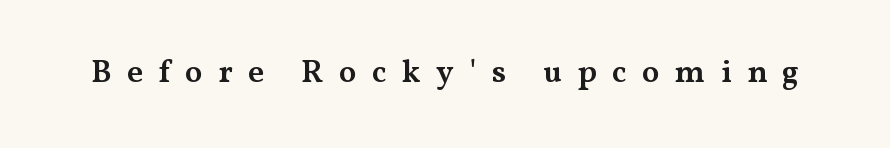
Q: Is the text bold? A: Semi-bold.
Q: Is the text italic (slanted)? A: No, it is upright.
Q: Is the typeface a serif or a sans-serif typeface? A: Serif.
Q: Is the text underlined? A: No.
Q: Is the spacing between letters normal or unusually wide? A: Unusually wide.
Q: Width (condensed, normal, or wide)? A: Wide.
Q: Stroke contrast? A: Medium.
Q: x-height? A: Medium.
Q: Monospaced? A: No.
